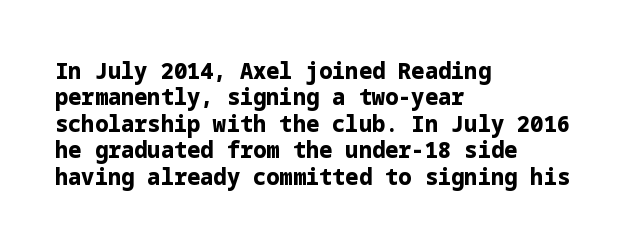
{"italic": "no", "bold": "yes", "underline": "no", "align": "left", "line_spacing_ratio": 1.2, "letter_spacing": "normal", "letter_spacing_em": 0.0, "glyph_px": 22}
